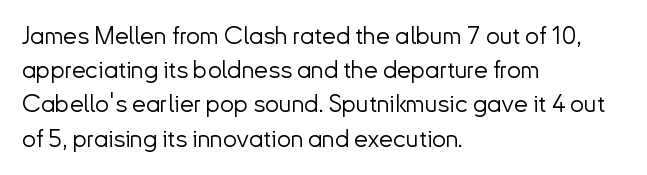
The image shows 25 px text type, upright; set left-aligned, normal line spacing (1.37x), normal letter spacing, not underlined.
